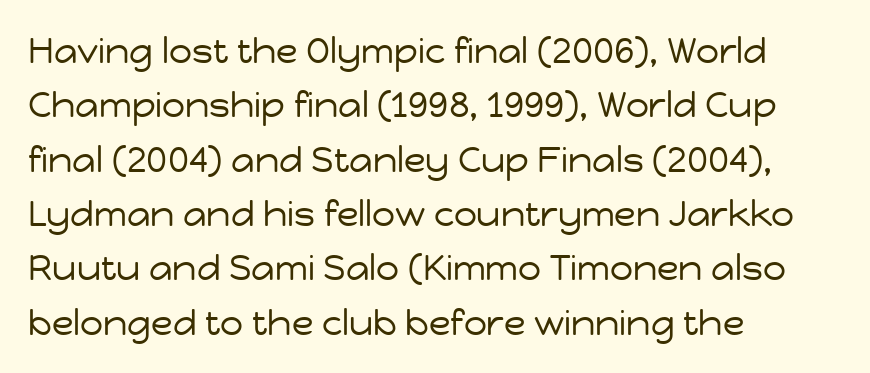
Q: Is the text bold? A: No.
Q: Is the text italic (slanted)? A: No, it is upright.
Q: Is the typeface a serif or a sans-serif typeface? A: Sans-serif.
Q: Is the text underlined? A: No.
Q: How is the paragraph aligned? A: Left-aligned.
Q: Is the spacing between letters normal or unusually wide? A: Normal.
Q: Is the spacing between lines tight, normal or loose? A: Normal.
Q: Width (condensed, normal, or wide)? A: Normal.
Q: Stroke contrast? A: Low.
Q: x-height? A: Medium.
Q: Monospaced? A: No.
